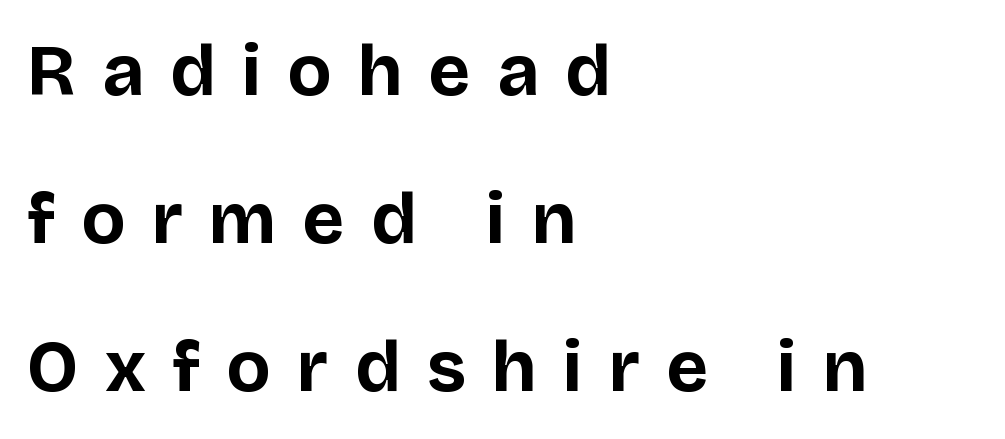
{"serif": "no", "italic": "no", "bold": "yes", "weight": "bold", "width": "normal", "stroke_contrast": "low", "x_height": "large", "monospaced": "no", "underline": "no", "align": "left", "line_spacing": "loose", "line_spacing_ratio": 2.03, "letter_spacing": "wide", "letter_spacing_em": 0.36, "glyph_px": 73}
